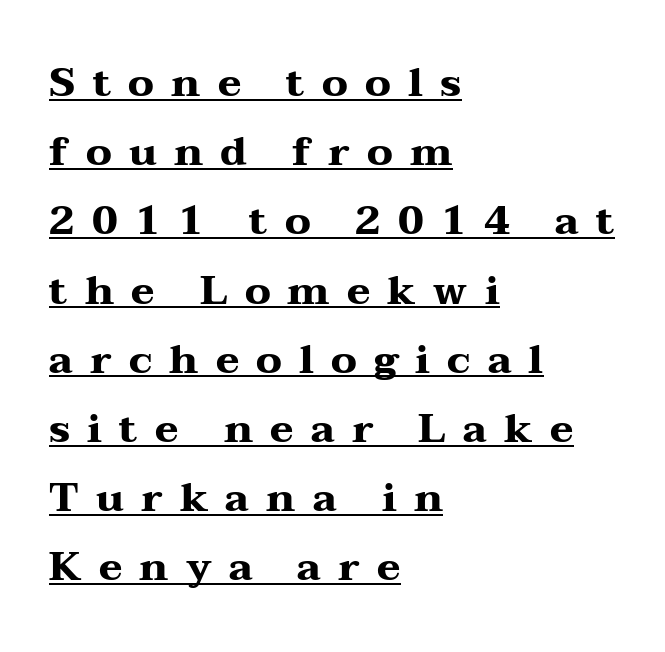
The image shows 40 px heavy, wide serif type, upright; set left-aligned, line spacing 1.73x, unusually wide letter spacing (+0.43 em), underlined; medium stroke contrast and a medium x-height.
